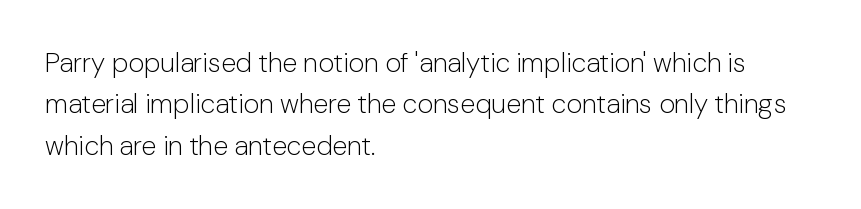
{"italic": "no", "bold": "no", "underline": "no", "align": "left", "line_spacing": "normal", "line_spacing_ratio": 1.53, "letter_spacing": "normal", "letter_spacing_em": 0.0, "glyph_px": 27}
